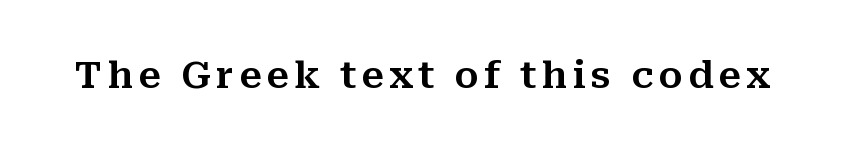
The image shows 37 px serif type, upright; set not underlined; medium stroke contrast and a medium x-height.
